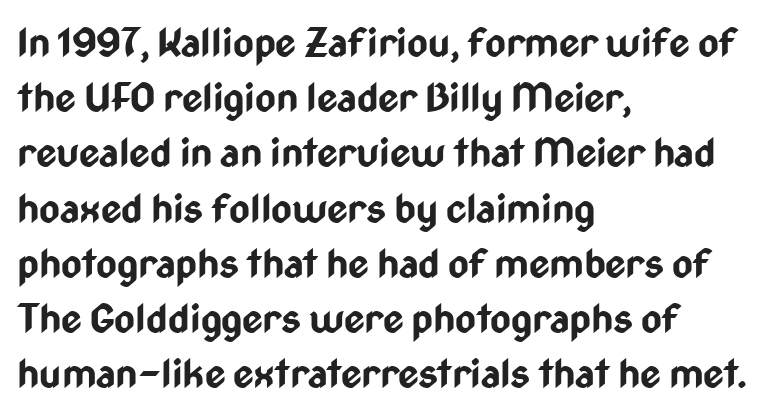
Q: Is the text bold? A: Yes.
Q: Is the text italic (slanted)? A: No, it is upright.
Q: Is the typeface a serif or a sans-serif typeface? A: Sans-serif.
Q: Is the text underlined? A: No.
Q: How is the paragraph aligned? A: Left-aligned.
Q: Is the spacing between letters normal or unusually wide? A: Normal.
Q: Is the spacing between lines tight, normal or loose? A: Normal.
Q: Width (condensed, normal, or wide)? A: Condensed.
Q: Stroke contrast? A: Low.
Q: x-height? A: Medium.
Q: Monospaced? A: No.
